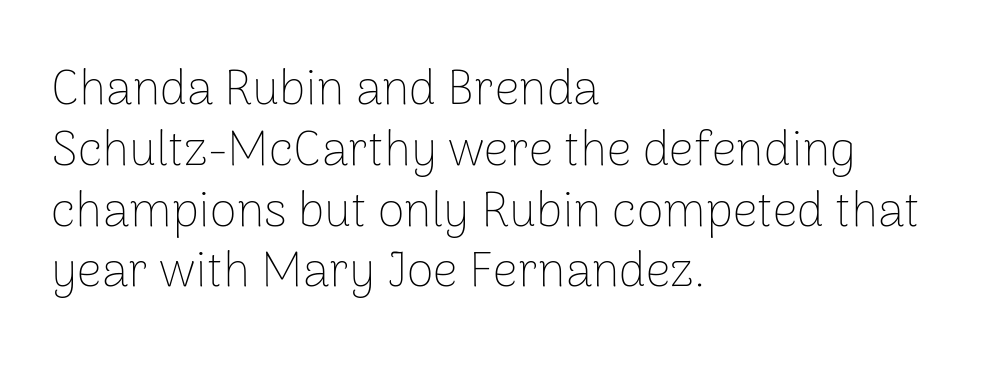
{"serif": "no", "italic": "no", "bold": "no", "weight": "thin", "width": "normal", "stroke_contrast": "low", "x_height": "medium", "monospaced": "no", "underline": "no", "align": "left", "line_spacing_ratio": 1.24, "letter_spacing": "normal", "letter_spacing_em": 0.0, "glyph_px": 49}
